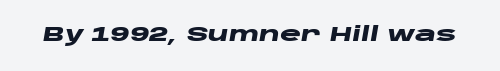
The image shows 20 px bold type, italic (leaning right); set normal letter spacing, not underlined.
